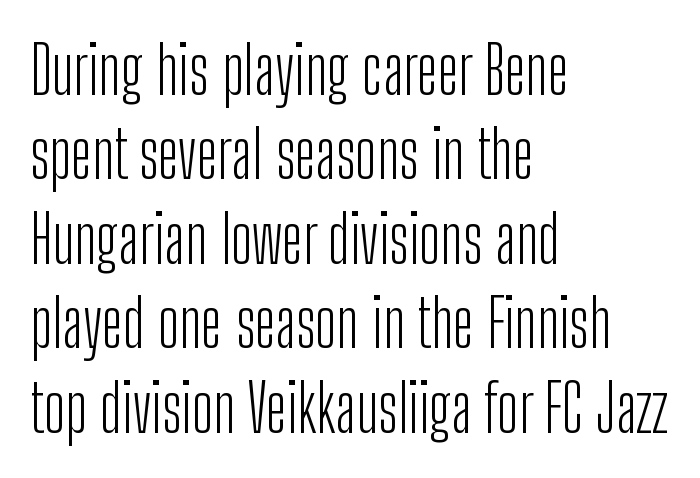
Q: Is the text bold? A: No.
Q: Is the text italic (slanted)? A: No, it is upright.
Q: Is the typeface a serif or a sans-serif typeface? A: Sans-serif.
Q: Is the text underlined? A: No.
Q: How is the paragraph aligned? A: Left-aligned.
Q: Is the spacing between letters normal or unusually wide? A: Normal.
Q: Is the spacing between lines tight, normal or loose? A: Normal.
Q: Width (condensed, normal, or wide)? A: Condensed.
Q: Stroke contrast? A: Low.
Q: x-height? A: Medium.
Q: Monospaced? A: No.
